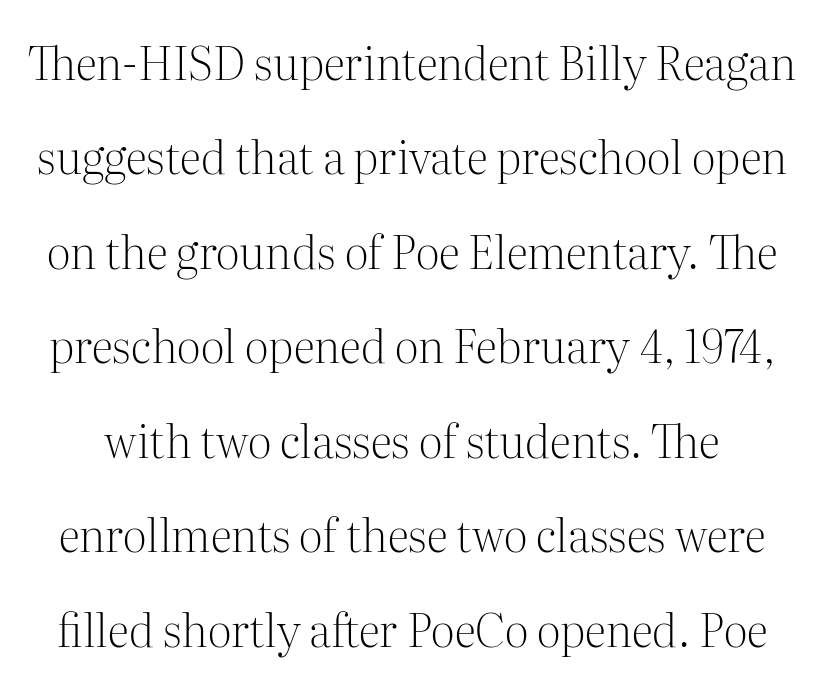
Q: Is the text bold? A: No.
Q: Is the text italic (slanted)? A: No, it is upright.
Q: Is the typeface a serif or a sans-serif typeface? A: Serif.
Q: Is the text underlined? A: No.
Q: Is the spacing between letters normal or unusually wide? A: Normal.
Q: Is the spacing between lines tight, normal or loose? A: Loose.
Q: Width (condensed, normal, or wide)? A: Normal.
Q: Stroke contrast? A: Medium.
Q: x-height? A: Medium.
Q: Monospaced? A: No.
